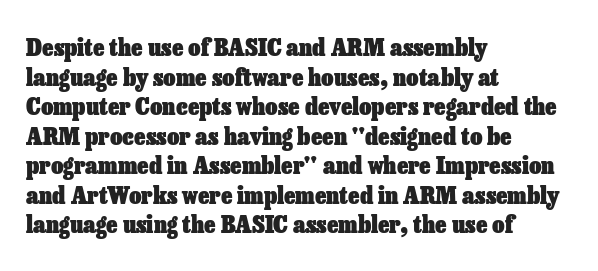
The image shows 24 px bold type, upright; set left-aligned, line spacing 1.23x, normal letter spacing, not underlined.
